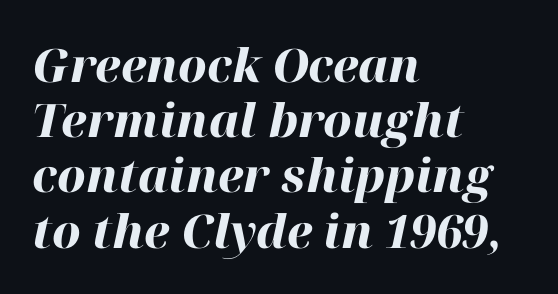
{"italic": "yes", "lean": "right", "slant_degrees": 12, "bold": "yes", "weight": "heavy", "width": "normal", "stroke_contrast": "high", "x_height": "medium", "monospaced": "no", "underline": "no", "align": "left", "line_spacing_ratio": 1.2, "letter_spacing": "normal", "letter_spacing_em": 0.0, "glyph_px": 46}
